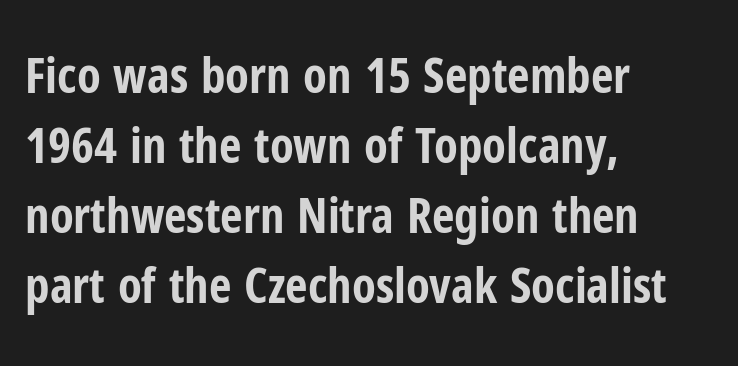
{"serif": "no", "italic": "no", "bold": "yes", "weight": "bold", "width": "condensed", "stroke_contrast": "low", "x_height": "medium", "monospaced": "no", "underline": "no", "align": "left", "line_spacing": "normal", "line_spacing_ratio": 1.43, "letter_spacing": "normal", "letter_spacing_em": 0.0, "glyph_px": 49}
